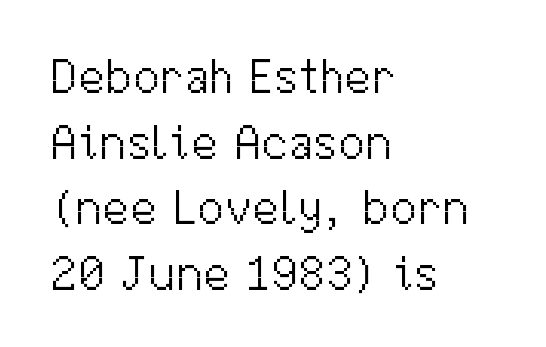
The image shows 49 px light sans-serif type, upright; set left-aligned, normal line spacing (1.34x), normal letter spacing, not underlined; medium stroke contrast and a medium x-height.
